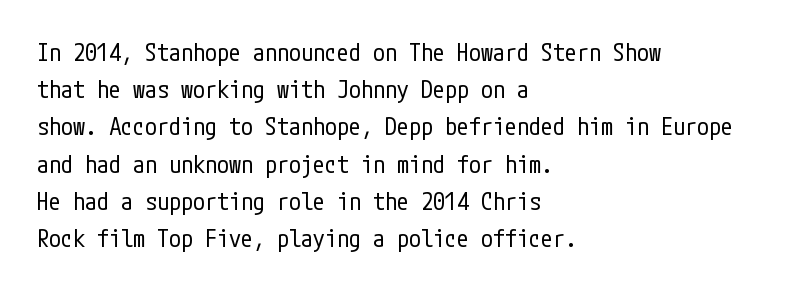
Q: Is the text bold? A: No.
Q: Is the text italic (slanted)? A: No, it is upright.
Q: Is the text underlined? A: No.
Q: How is the paragraph aligned? A: Left-aligned.
Q: Is the spacing between letters normal or unusually wide? A: Normal.
Q: Is the spacing between lines tight, normal or loose? A: Normal.
